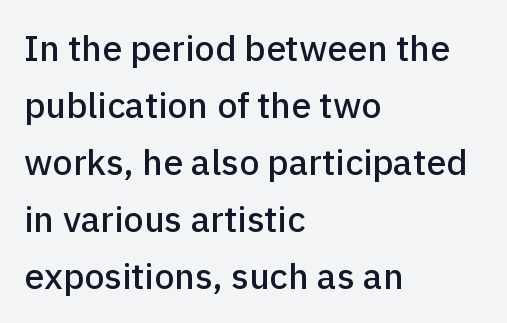
The image shows 36 px sans-serif type, upright; set left-aligned, normal line spacing (1.58x), normal letter spacing, not underlined; low stroke contrast and a medium x-height.
